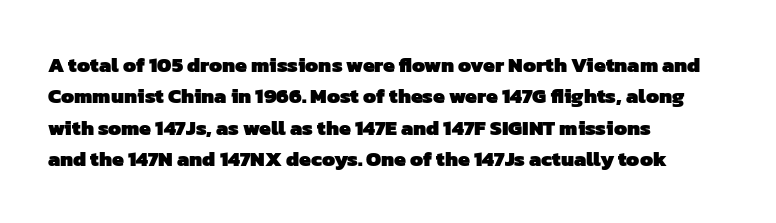
Letter spacing: default. The ragged edge is on the right, which tells us the setting is flush left. Pretty heavy lettering here — definitely bold. Successive baselines arrive at the customary interval. The baseline area is clear.
